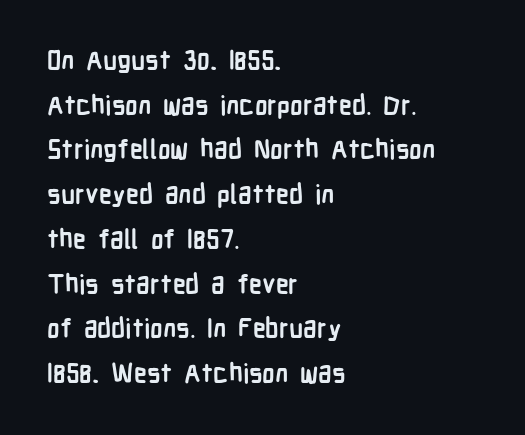
Q: Is the text bold? A: Yes.
Q: Is the text italic (slanted)? A: No, it is upright.
Q: Is the text underlined? A: No.
Q: How is the paragraph aligned? A: Left-aligned.
Q: Is the spacing between letters normal or unusually wide? A: Normal.
